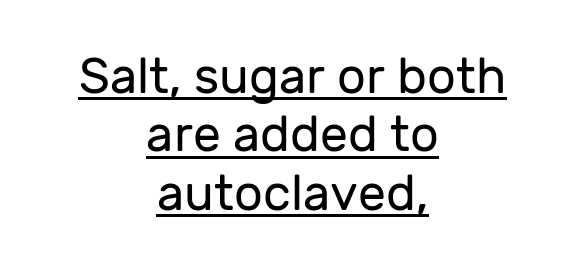
The lettering stays uniformly vertical, giving the passage a roman look. Is the stroke heavy? The answer is a plain regular-or-lighter. Check the space under the baseline: a stroke is drawn there. These lines are composed in type without serifs. Inter-character spacing is left at the font's built-in metrics.
